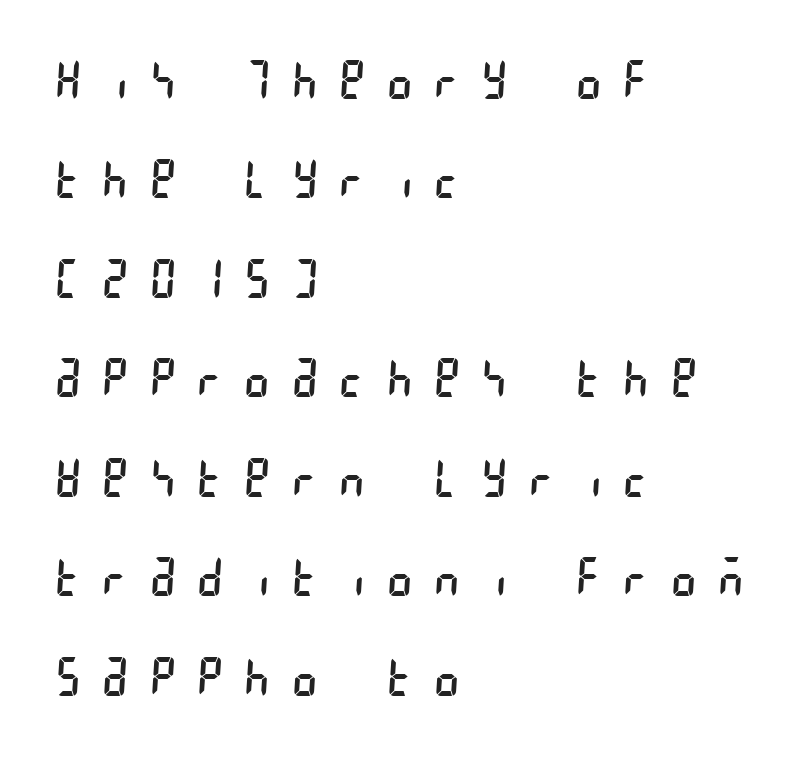
The image shows 51 px regular-weight, condensed sans-serif type; set left-aligned, loose line spacing (1.95x), unusually wide letter spacing (+0.46 em), not underlined; low stroke contrast and a large x-height.
